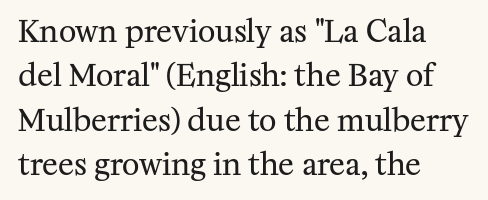
Q: Is the text bold? A: No.
Q: Is the text italic (slanted)? A: No, it is upright.
Q: Is the typeface a serif or a sans-serif typeface? A: Serif.
Q: Is the text underlined? A: No.
Q: How is the paragraph aligned? A: Left-aligned.
Q: Is the spacing between letters normal or unusually wide? A: Normal.
Q: Is the spacing between lines tight, normal or loose? A: Normal.
Q: Width (condensed, normal, or wide)? A: Normal.
Q: Stroke contrast? A: Medium.
Q: x-height? A: Medium.
Q: Monospaced? A: No.
